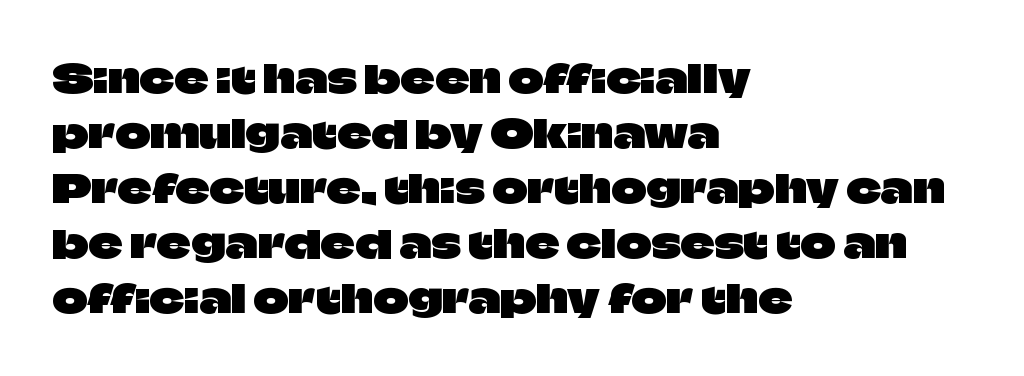
Q: Is the text italic (slanted)? A: No, it is upright.
Q: Is the typeface a serif or a sans-serif typeface? A: Sans-serif.
Q: Is the text underlined? A: No.
Q: How is the paragraph aligned? A: Left-aligned.
Q: Is the spacing between letters normal or unusually wide? A: Normal.
Q: Is the spacing between lines tight, normal or loose? A: Normal.
Q: Width (condensed, normal, or wide)? A: Normal.
Q: Stroke contrast? A: Low.
Q: x-height? A: Large.
Q: Monospaced? A: No.
